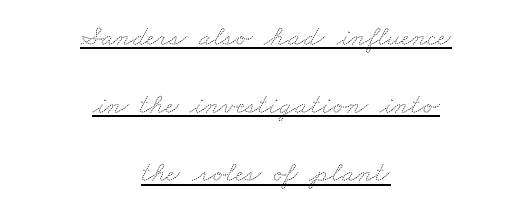
Each letter keeps its own natural width here, so spacing adapts to shape. The cut favours lightness, reaching ordinary text weight at its darkest. Characters follow at the spacing the type designer built in. The block of text is sparse from top to bottom, with ample space between rows. Notice how the passage keeps no hard edge, just a central spine.
